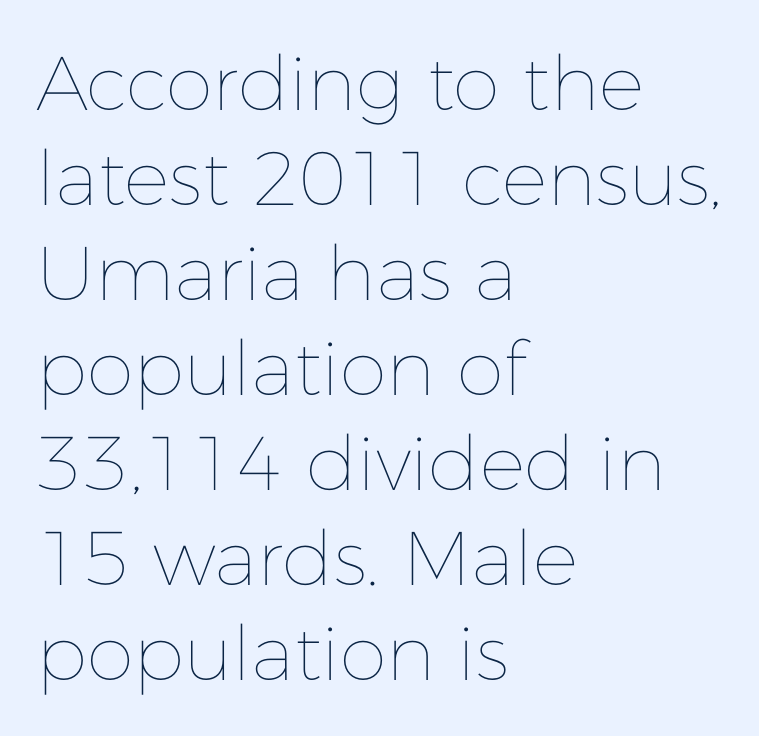
Q: Is the text bold? A: No.
Q: Is the text italic (slanted)? A: No, it is upright.
Q: Is the text underlined? A: No.
Q: How is the paragraph aligned? A: Left-aligned.
Q: Is the spacing between letters normal or unusually wide? A: Normal.
Q: Is the spacing between lines tight, normal or loose? A: Normal.
Q: Width (condensed, normal, or wide)? A: Normal.
Q: Stroke contrast? A: Low.
Q: x-height? A: Medium.
Q: Monospaced? A: No.
